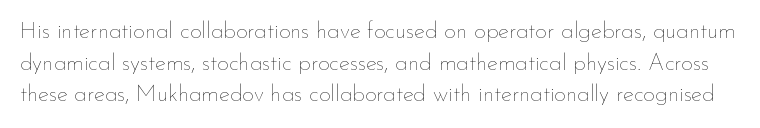
{"italic": "no", "bold": "no", "underline": "no", "line_spacing": "normal", "line_spacing_ratio": 1.38, "letter_spacing": "normal", "letter_spacing_em": 0.0, "glyph_px": 23}
